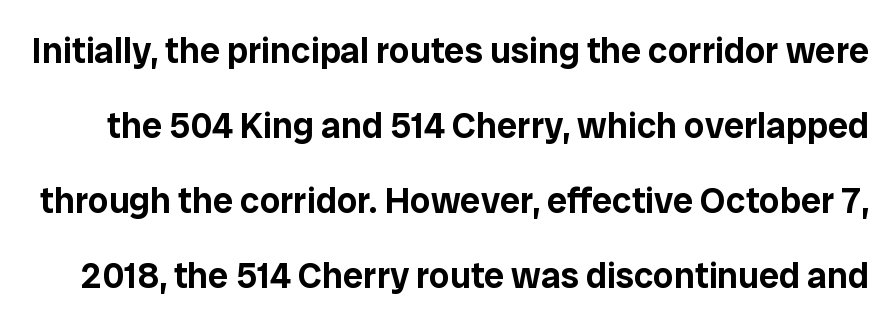
No word sits above an underline. This sample trades compactness for vertical openness between lines. There is no visible air inserted between adjacent glyphs. Each letter keeps its own natural width here, so spacing adapts to shape. The letters stand straight up with perfectly vertical stems. In terms of letterform style, serifs are entirely absent.
